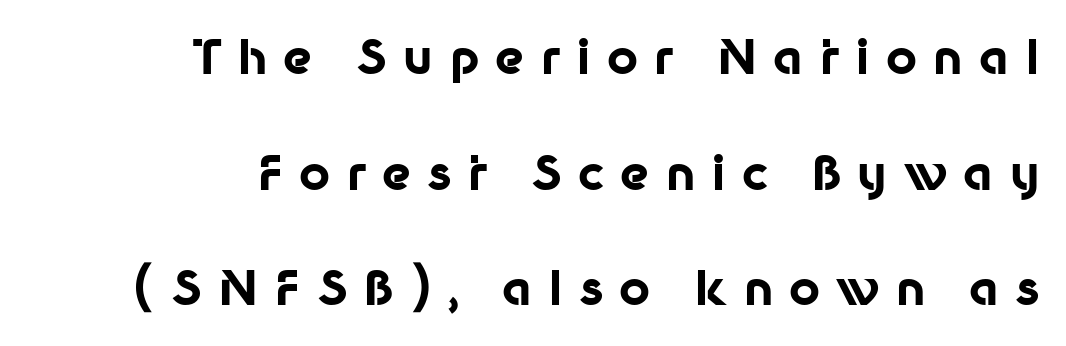
Q: Is the text bold? A: Yes.
Q: Is the text italic (slanted)? A: No, it is upright.
Q: Is the typeface a serif or a sans-serif typeface? A: Sans-serif.
Q: Is the text underlined? A: No.
Q: How is the paragraph aligned? A: Right-aligned.
Q: Is the spacing between letters normal or unusually wide? A: Unusually wide.
Q: Is the spacing between lines tight, normal or loose? A: Loose.
Q: Width (condensed, normal, or wide)? A: Normal.
Q: Stroke contrast? A: Low.
Q: x-height? A: Medium.
Q: Monospaced? A: No.
